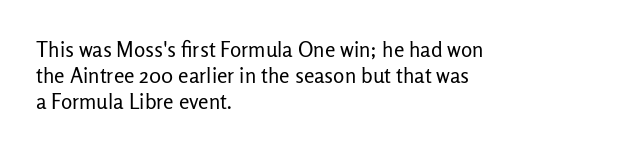
Q: Is the text bold? A: No.
Q: Is the text italic (slanted)? A: No, it is upright.
Q: Is the text underlined? A: No.
Q: How is the paragraph aligned? A: Left-aligned.
Q: Is the spacing between letters normal or unusually wide? A: Normal.
